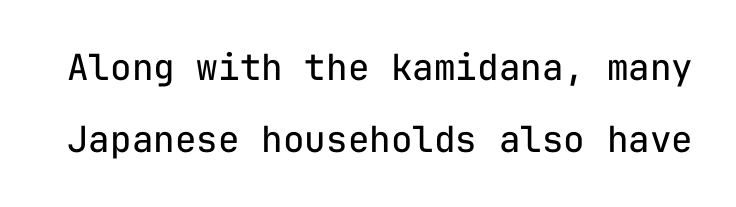
{"serif": "no", "italic": "no", "bold": "no", "weight": "regular", "width": "normal", "stroke_contrast": "low", "x_height": "medium", "monospaced": "yes", "underline": "no", "line_spacing": "loose", "line_spacing_ratio": 2.01, "letter_spacing": "normal", "letter_spacing_em": 0.0, "glyph_px": 36}
